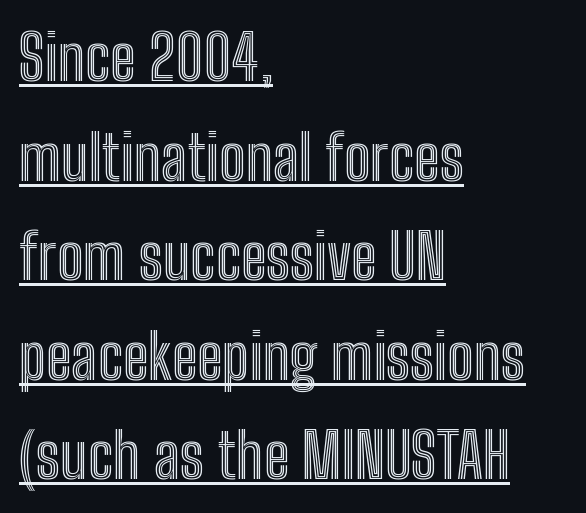
The passage shown stacks its lines at a standard gap. The type is set solid horizontally, with unmodified tracking. Think of a printed novel: that variable character pitch is what you see here. This sample uses an upright cut, with every glyph sitting square on the baseline. The lines in this sample share a left origin and differ only in where they stop. The string is rendered with underlining switched on.
